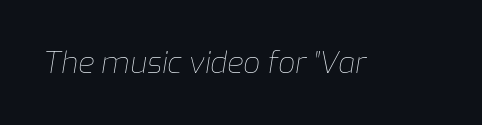
Q: Is the text bold? A: No.
Q: Is the text italic (slanted)? A: Yes, it leans right by about 9 degrees.
Q: Is the text underlined? A: No.
Q: Is the spacing between letters normal or unusually wide? A: Normal.
Q: Width (condensed, normal, or wide)? A: Normal.
Q: Stroke contrast? A: Low.
Q: x-height? A: Medium.
Q: Monospaced? A: No.
